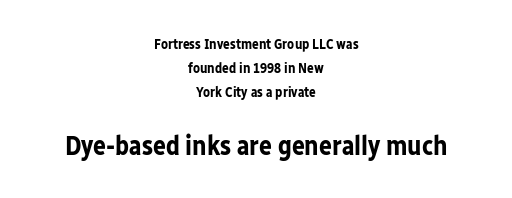
Characters remain perfectly vertical along every line. Check the space under the baseline: it is left empty. Look at the glyph heights: the lower group is clearly the bigger setting. What stands out about the letter spacing? Nothing — it is the standard amount. Short and long lines alike share a common midpoint. The passage shown is emphatically bold.
